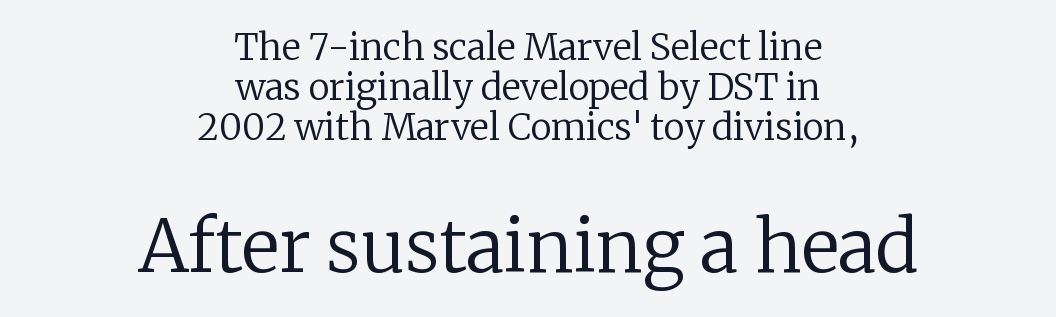
Q: Is the text bold? A: No.
Q: Is the text italic (slanted)? A: No, it is upright.
Q: Is the typeface a serif or a sans-serif typeface? A: Serif.
Q: Is the text underlined? A: No.
Q: How is the paragraph aligned? A: Centered.
Q: Is the spacing between letters normal or unusually wide? A: Normal.
Q: Is the spacing between lines tight, normal or loose? A: Tight.
Q: Which block of text is set in a larger size, the first (top) or the second (bottom)? A: The second (bottom) one.
Q: Width (condensed, normal, or wide)? A: Normal.
Q: Stroke contrast? A: Low.
Q: x-height? A: Medium.
Q: Monospaced? A: No.
